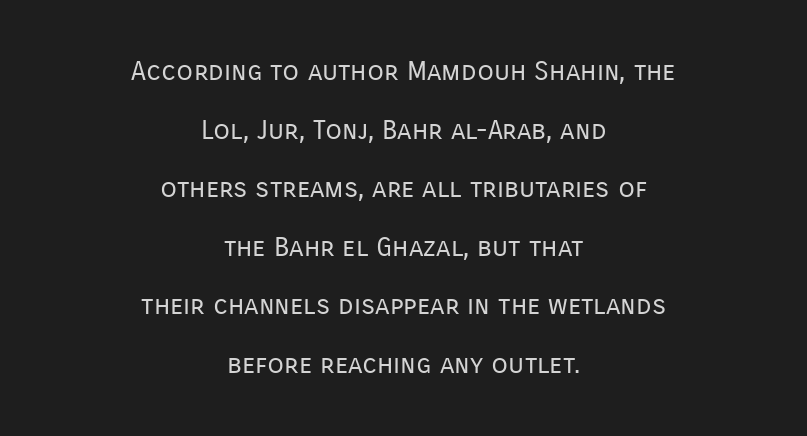
{"italic": "no", "bold": "no", "underline": "no", "align": "center", "line_spacing": "loose", "line_spacing_ratio": 2.17, "letter_spacing": "normal", "letter_spacing_em": 0.0, "glyph_px": 27}
